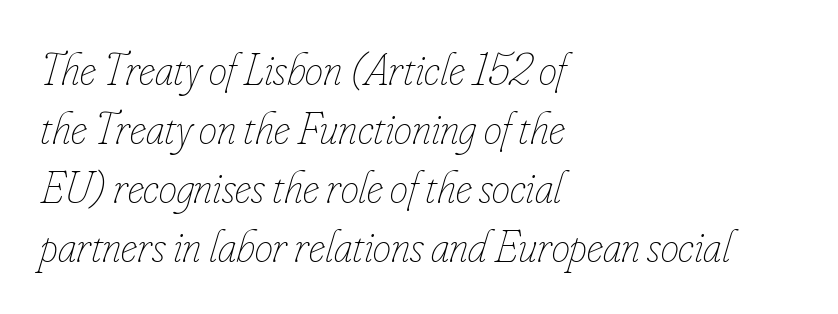
The image shows 46 px thin, condensed type, italic (leaning right); set left-aligned, normal line spacing (1.28x), normal letter spacing, not underlined; low stroke contrast and a small x-height.
